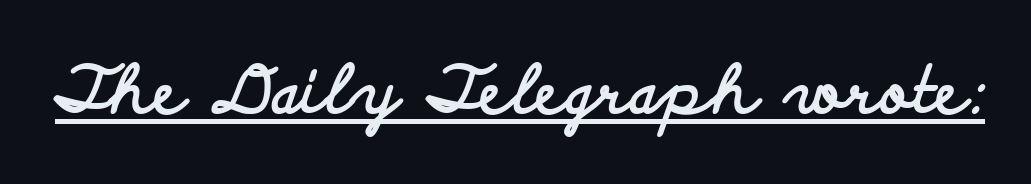
Does the weight exceed regular? Yes, all the way to bold. Inter-character spacing is left at the font's built-in metrics. The passage shown is typeset with a sans-serif family. This rendering features underlined lettering.
